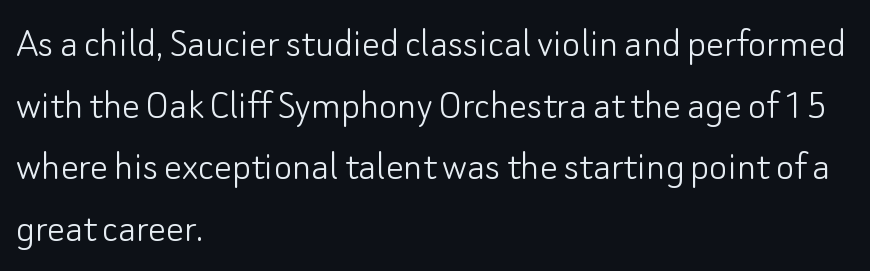
{"serif": "no", "italic": "no", "bold": "no", "weight": "light", "width": "normal", "stroke_contrast": "low", "x_height": "small", "monospaced": "no", "underline": "no", "align": "left", "line_spacing": "normal", "line_spacing_ratio": 1.4, "letter_spacing": "normal", "letter_spacing_em": 0.0, "glyph_px": 44}
